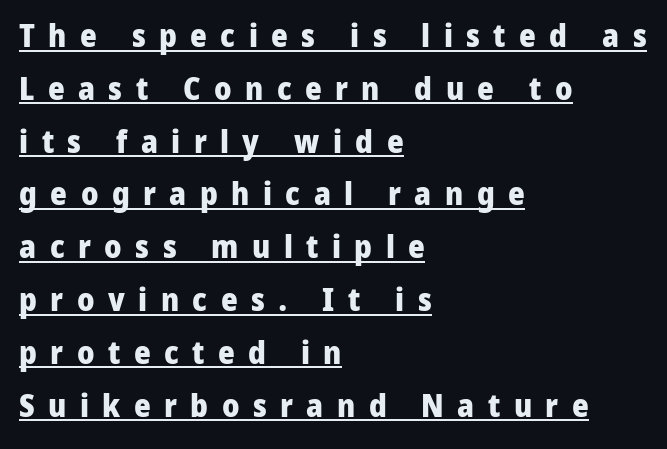
{"serif": "no", "italic": "no", "bold": "yes", "weight": "heavy", "width": "normal", "stroke_contrast": "low", "x_height": "medium", "monospaced": "no", "underline": "yes", "align": "left", "line_spacing": "normal", "line_spacing_ratio": 1.65, "letter_spacing": "wide", "letter_spacing_em": 0.42, "glyph_px": 32}
